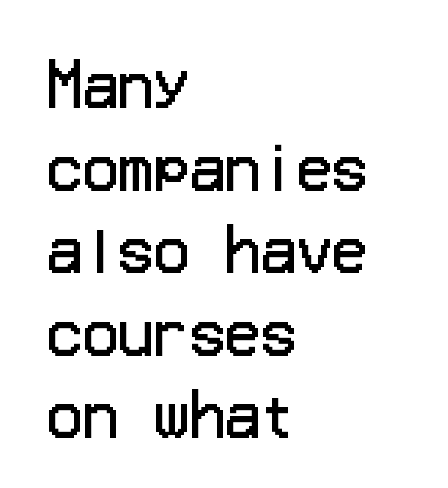
Q: Is the text bold? A: No.
Q: Is the text italic (slanted)? A: No, it is upright.
Q: Is the typeface a serif or a sans-serif typeface? A: Sans-serif.
Q: Is the text underlined? A: No.
Q: How is the paragraph aligned? A: Left-aligned.
Q: Is the spacing between letters normal or unusually wide? A: Normal.
Q: Is the spacing between lines tight, normal or loose? A: Normal.
Q: Width (condensed, normal, or wide)? A: Normal.
Q: Stroke contrast? A: Low.
Q: x-height? A: Medium.
